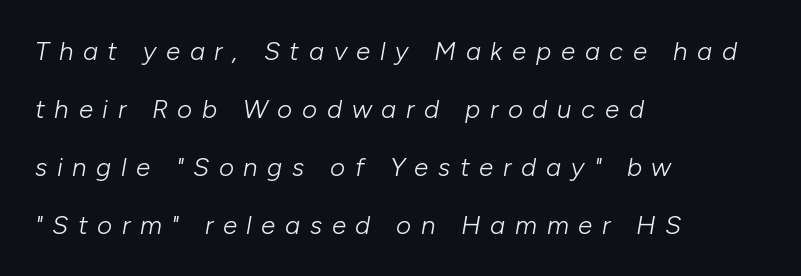
The image shows 26 px text type, italic (leaning right); set left-aligned, loose line spacing (2.23x), unusually wide letter spacing (+0.37 em), not underlined.
